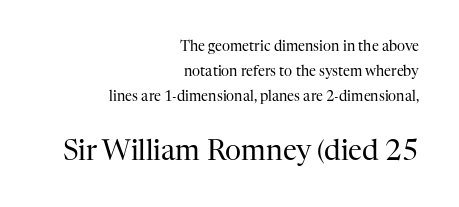
Caption: upper text group reduced, lower text group enlarged. A roman cut, with each character standing at attention. Notice how the passage keeps a crisp vertical edge on the right only. The designer went with a serif here, giving each stem small feet. Check under the words: just untouched page. Summary of weight: not heavy and not bold.
